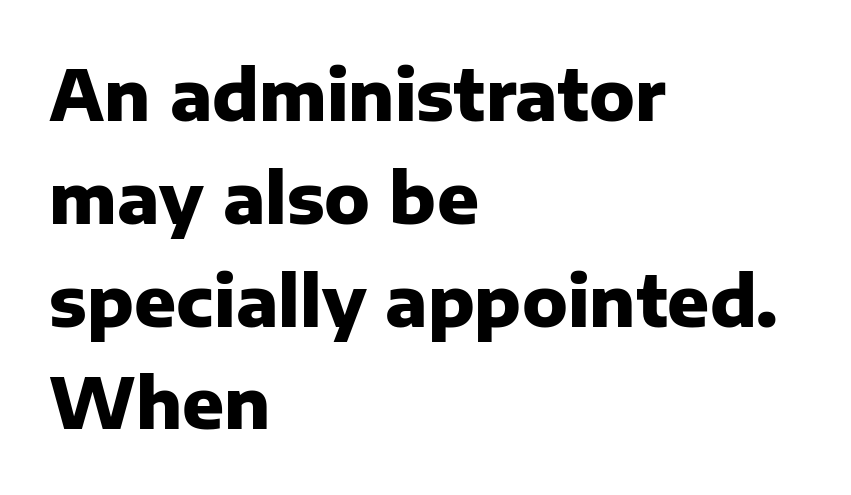
The image shows 69 px heavy sans-serif type, upright; set left-aligned, normal line spacing (1.49x), normal letter spacing, not underlined; low stroke contrast and a medium x-height.
